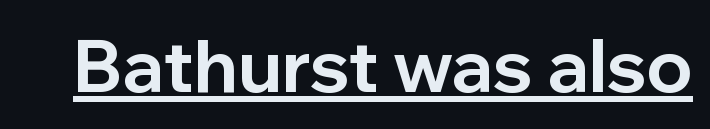
{"serif": "no", "italic": "no", "bold": "yes", "weight": "bold", "width": "normal", "stroke_contrast": "low", "x_height": "medium", "monospaced": "no", "underline": "yes", "letter_spacing": "normal", "letter_spacing_em": 0.0, "glyph_px": 73}
